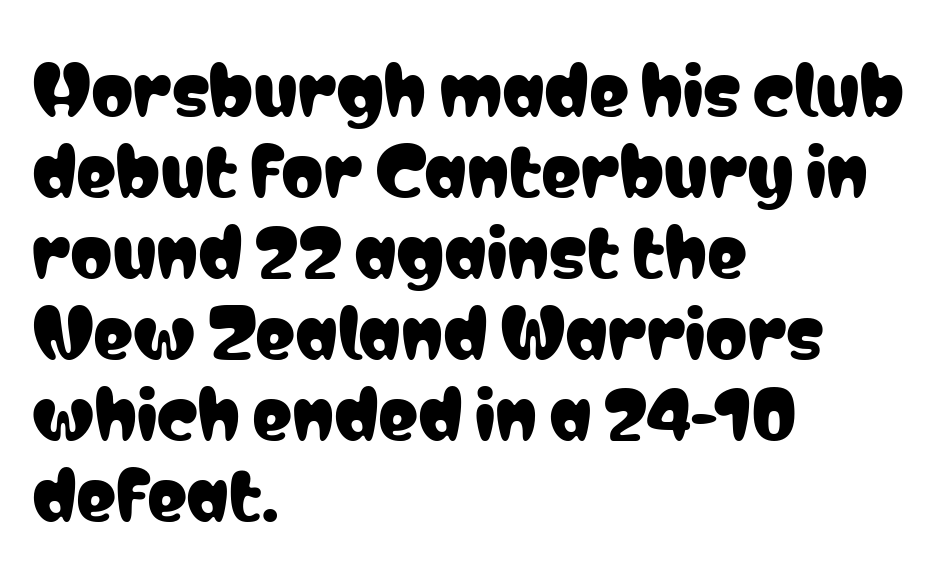
The typesetter chose a ragged-right arrangement here. Default kerning and tracking; the words read as compact shapes. Do the letters lean? They stand straight. The designer went with a sans here, leaving each stem footless. Varying glyph widths throughout — classic text-font behaviour.
